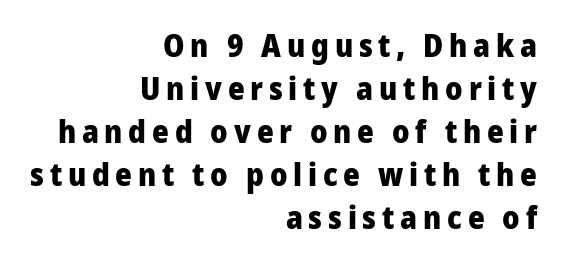
Q: Is the text bold? A: Yes.
Q: Is the text italic (slanted)? A: No, it is upright.
Q: Is the typeface a serif or a sans-serif typeface? A: Sans-serif.
Q: Is the text underlined? A: No.
Q: How is the paragraph aligned? A: Right-aligned.
Q: Is the spacing between lines tight, normal or loose? A: Normal.
Q: Width (condensed, normal, or wide)? A: Normal.
Q: Stroke contrast? A: Low.
Q: x-height? A: Medium.
Q: Monospaced? A: No.
